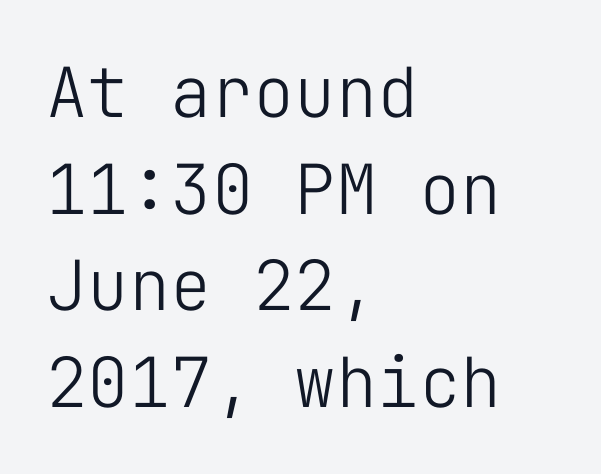
The image shows 69 px light sans-serif type, upright, monospaced; set left-aligned, normal line spacing (1.4x), normal letter spacing, not underlined; low stroke contrast and a medium x-height.
